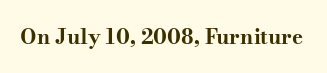
The image shows 21 px bold type, upright; set normal letter spacing, not underlined.
